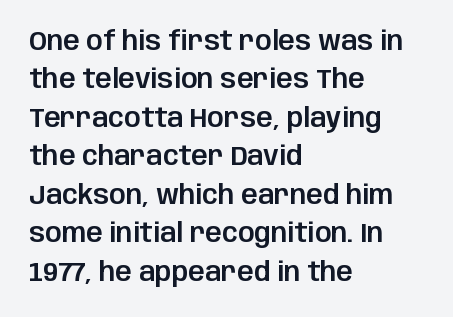
These lines keep a tight, regular rhythm from letter to letter. A student would call this left alignment; a typographer would say flush left, rag right. Descenders are the only things crossing below the line. Evenly set lines give the paragraph a standard silhouette. Ordinary non-slanted type is in use.
